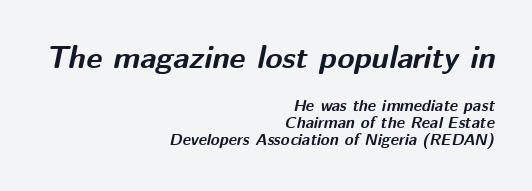
In this sample the first text group is rendered at the bigger scale. Stroke thickness is high; the sample reads as a true bold. Tightly led — the rows are bunched. Every row of glyphs terminates at an identical x-position on the right.
